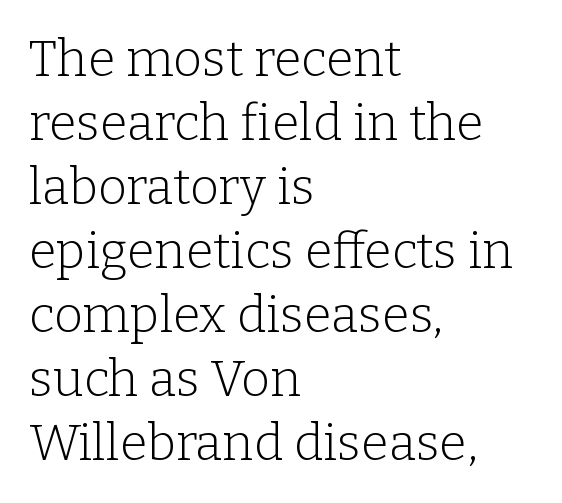
The image shows 50 px light serif type, upright; set left-aligned, normal line spacing (1.28x), normal letter spacing, not underlined; low stroke contrast and a medium x-height.
